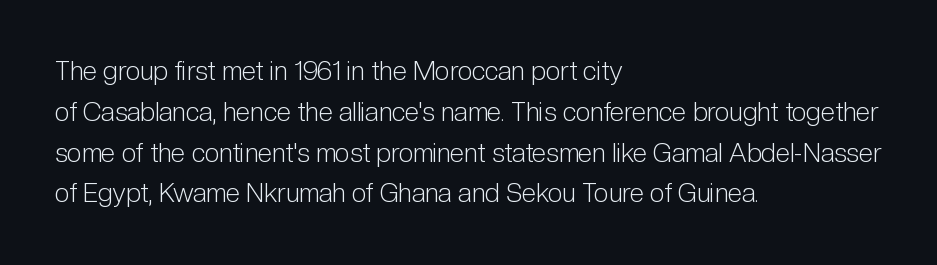
The image shows 26 px text type, upright; set left-aligned, normal line spacing (1.57x), normal letter spacing, not underlined.
